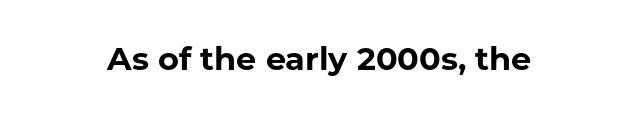
Q: Is the text bold? A: Yes.
Q: Is the text italic (slanted)? A: No, it is upright.
Q: Is the typeface a serif or a sans-serif typeface? A: Sans-serif.
Q: Is the text underlined? A: No.
Q: Is the spacing between letters normal or unusually wide? A: Normal.
Q: Width (condensed, normal, or wide)? A: Normal.
Q: Stroke contrast? A: Low.
Q: x-height? A: Medium.
Q: Monospaced? A: No.
